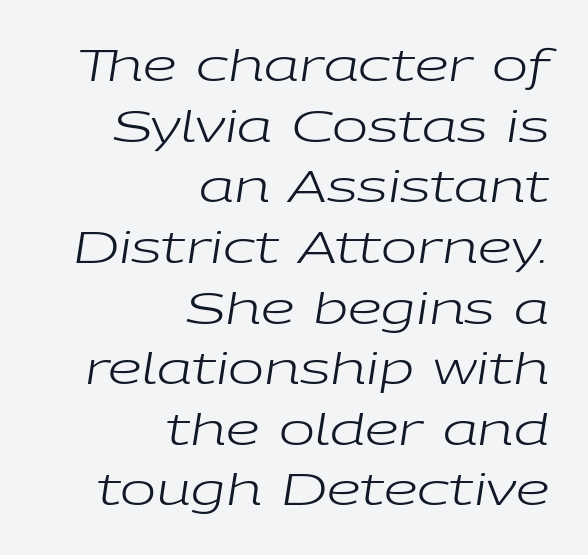
The image shows 43 px regular-weight, wide type, italic (leaning right); set right-aligned, normal line spacing (1.41x), normal letter spacing, not underlined; low stroke contrast and a medium x-height.
